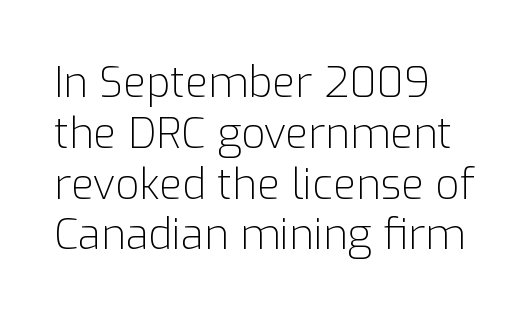
Q: Is the text bold? A: No.
Q: Is the text italic (slanted)? A: No, it is upright.
Q: Is the typeface a serif or a sans-serif typeface? A: Sans-serif.
Q: Is the text underlined? A: No.
Q: How is the paragraph aligned? A: Left-aligned.
Q: Is the spacing between letters normal or unusually wide? A: Normal.
Q: Width (condensed, normal, or wide)? A: Normal.
Q: Stroke contrast? A: Low.
Q: x-height? A: Medium.
Q: Monospaced? A: No.
